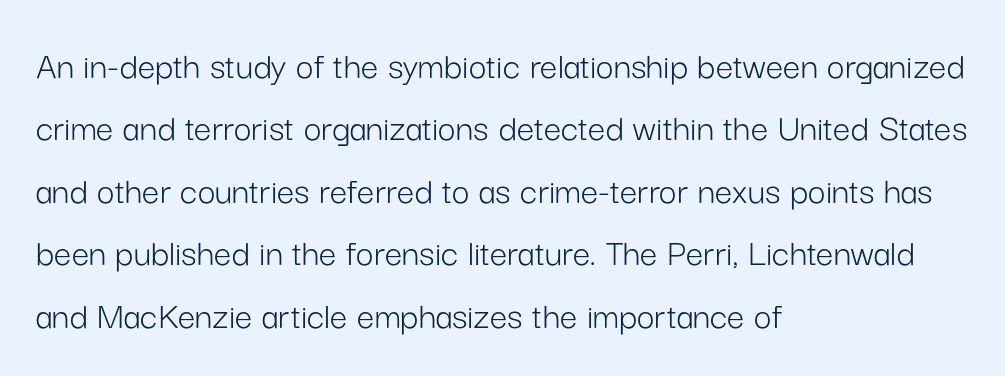
Is the letter spacing exaggerated? No — it looks like the ordinary default. You could not count columns in this text — the font is proportionally spaced. The setting favours the left margin, as ordinary paragraphs usually do. No feet cap the strokes, marking this as sans-serif type. Notice how the stems are strictly vertical — no italics here. This rendering features lettering with no underline.
